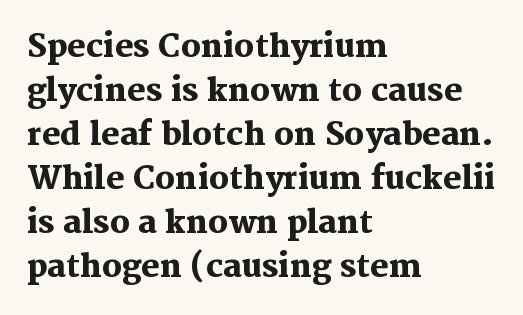
{"serif": "yes", "italic": "no", "bold": "yes", "weight": "heavy", "width": "normal", "stroke_contrast": "medium", "x_height": "medium", "monospaced": "no", "underline": "no", "align": "left", "line_spacing": "normal", "line_spacing_ratio": 1.42, "letter_spacing": "normal", "letter_spacing_em": 0.0, "glyph_px": 31}
